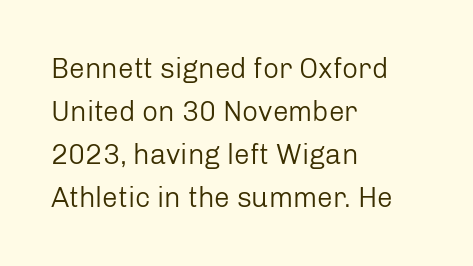
{"serif": "no", "italic": "no", "bold": "no", "weight": "regular", "width": "normal", "stroke_contrast": "low", "x_height": "medium", "monospaced": "no", "underline": "no", "align": "left", "line_spacing": "normal", "line_spacing_ratio": 1.54, "letter_spacing": "normal", "letter_spacing_em": 0.0, "glyph_px": 28}
